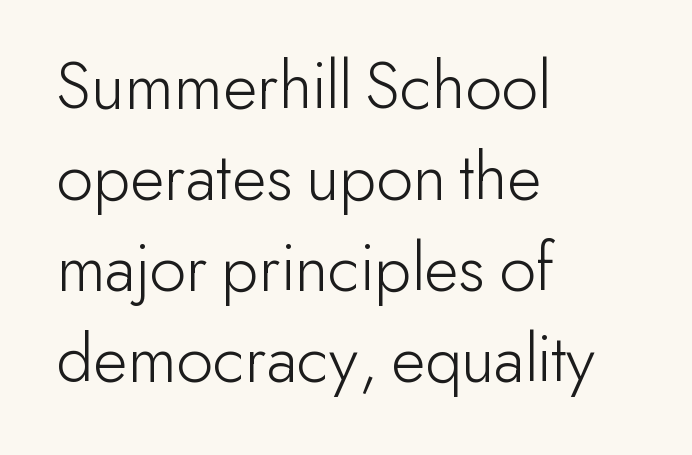
{"serif": "no", "italic": "no", "bold": "no", "weight": "light", "width": "normal", "stroke_contrast": "low", "x_height": "small", "monospaced": "no", "underline": "no", "align": "left", "line_spacing": "normal", "line_spacing_ratio": 1.28, "letter_spacing": "normal", "letter_spacing_em": 0.0, "glyph_px": 71}
